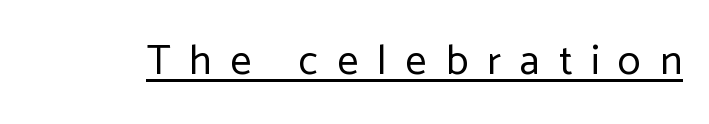
{"serif": "no", "italic": "no", "bold": "no", "weight": "regular", "width": "normal", "stroke_contrast": "low", "x_height": "medium", "monospaced": "no", "underline": "yes", "letter_spacing": "wide", "letter_spacing_em": 0.45, "glyph_px": 42}
